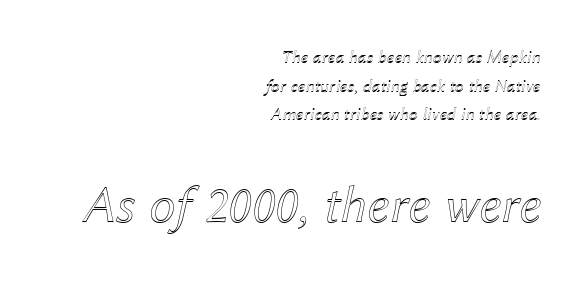
The rendering uses natural spacing where letterforms have individual widths. Teacher's note: observe the even right margin — that is flush-right alignment. There is no visible air inserted between adjacent glyphs. Normally led — the rows are evenly, conventionally spaced. The string is rendered with underlining switched off. If you drew a line through each stem, it would be angled.
